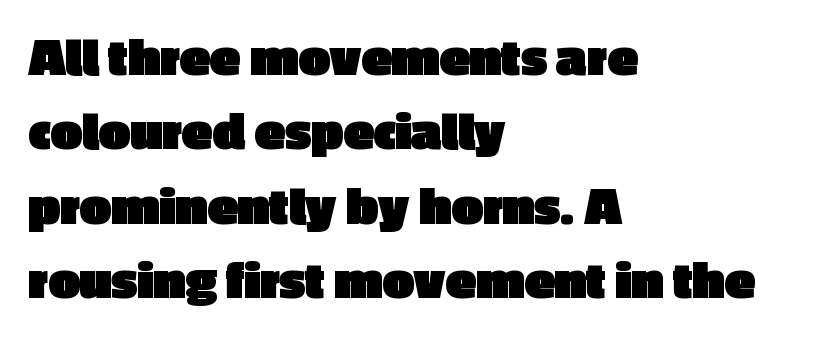
{"serif": "no", "italic": "no", "bold": "yes", "weight": "heavy", "width": "normal", "x_height": "medium", "monospaced": "no", "underline": "no", "align": "left", "line_spacing": "normal", "line_spacing_ratio": 1.33, "letter_spacing": "normal", "letter_spacing_em": 0.0, "glyph_px": 56}
